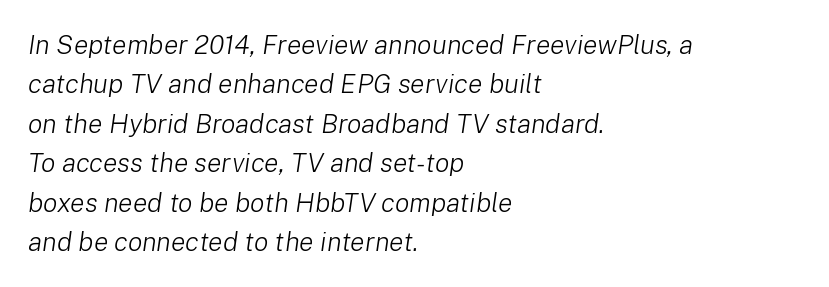
Q: Is the text bold? A: No.
Q: Is the text italic (slanted)? A: Yes, it leans right by about 8 degrees.
Q: Is the text underlined? A: No.
Q: How is the paragraph aligned? A: Left-aligned.
Q: Is the spacing between letters normal or unusually wide? A: Normal.
Q: Is the spacing between lines tight, normal or loose? A: Normal.
